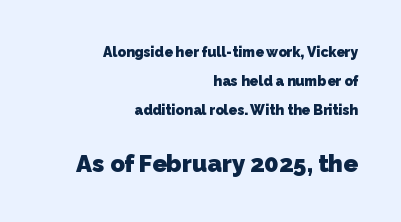
{"bold": "yes", "underline": "no", "align": "right", "line_spacing": "loose", "line_spacing_ratio": 2.07, "letter_spacing": "normal", "letter_spacing_em": 0.0, "larger_block": "second", "size_ratio": 1.71, "glyph_px": 24}
